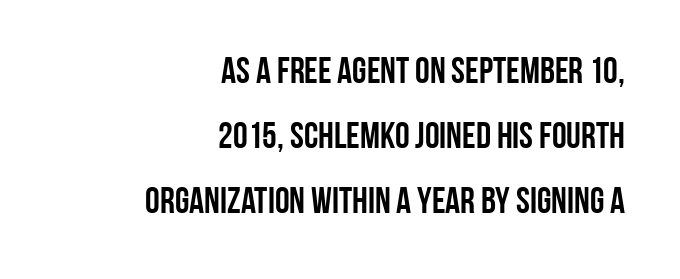
{"serif": "no", "italic": "no", "width": "condensed", "stroke_contrast": "low", "x_height": "large", "monospaced": "no", "underline": "no", "align": "right", "line_spacing_ratio": 1.76, "letter_spacing": "normal", "letter_spacing_em": 0.0, "glyph_px": 37}
